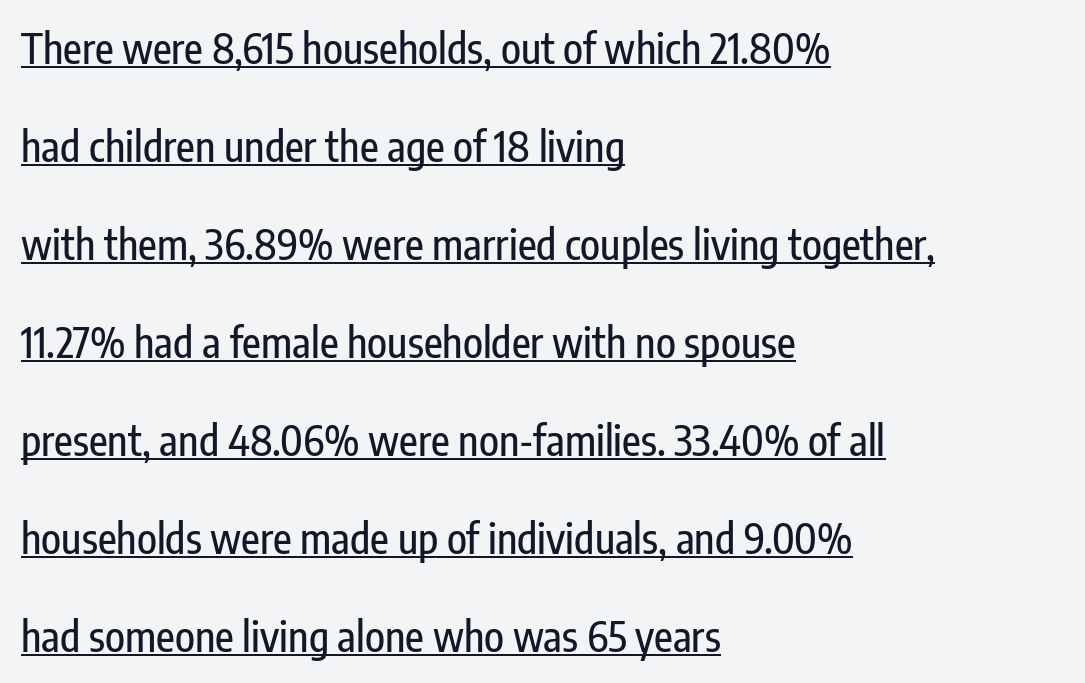
{"serif": "no", "italic": "no", "width": "condensed", "stroke_contrast": "low", "x_height": "medium", "monospaced": "no", "underline": "yes", "align": "left", "line_spacing": "loose", "line_spacing_ratio": 2.39, "letter_spacing": "normal", "letter_spacing_em": 0.0, "glyph_px": 41}
